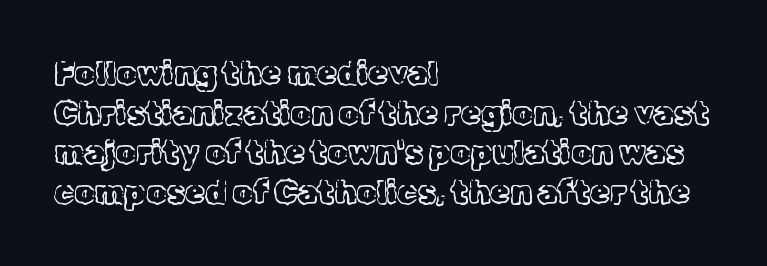
The image shows 32 px light serif type, upright; set left-aligned, line spacing 1.24x, normal letter spacing, not underlined; a medium x-height.
